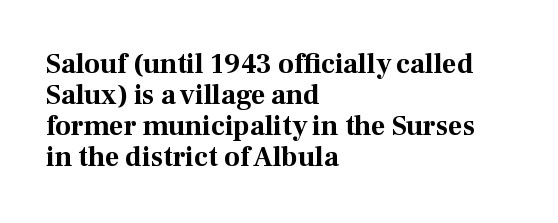
The image shows 28 px bold serif type, upright; set left-aligned, tight line spacing (1.11x), normal letter spacing, not underlined; medium stroke contrast and a medium x-height.
